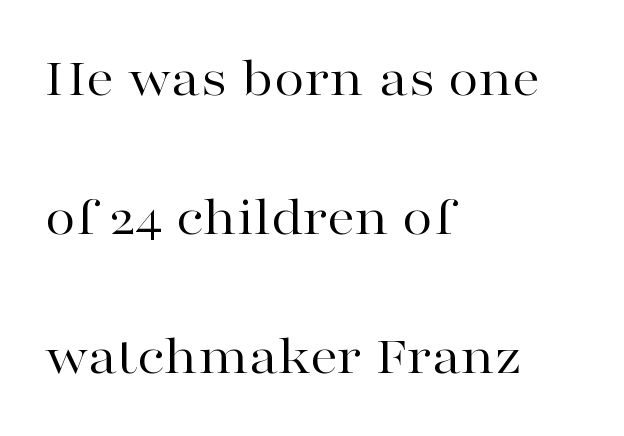
The image shows 56 px regular-weight, wide serif type, upright; set left-aligned, loose line spacing (2.48x), normal letter spacing, not underlined; high stroke contrast and a medium x-height.
